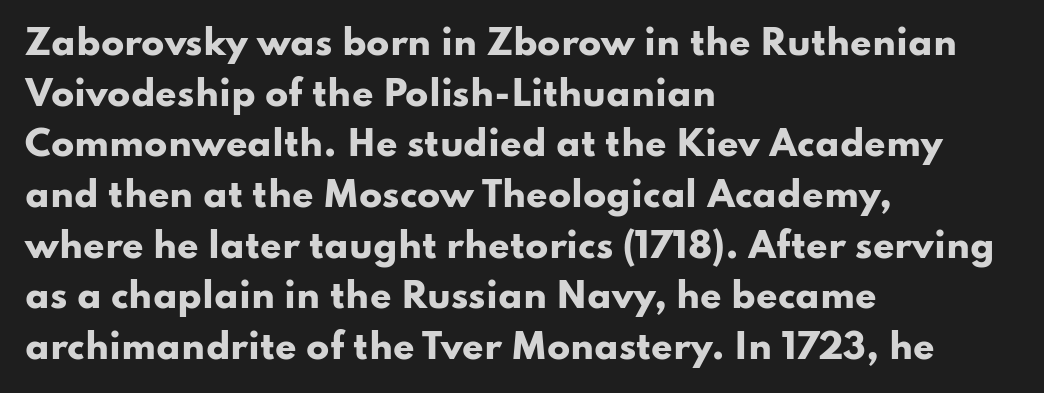
{"serif": "no", "italic": "no", "bold": "yes", "weight": "heavy", "width": "wide", "stroke_contrast": "low", "x_height": "small", "monospaced": "no", "underline": "no", "align": "left", "line_spacing": "normal", "line_spacing_ratio": 1.49, "letter_spacing": "normal", "letter_spacing_em": 0.0, "glyph_px": 34}
